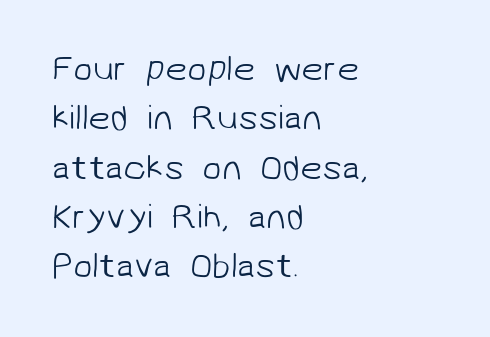
Think of a printed novel: that variable character pitch is what you see here. The words here are not underlined. Compared with typical paragraphs, the rows here are spaced about the same. The letterforms sit shoulder to shoulder at normal distance.
